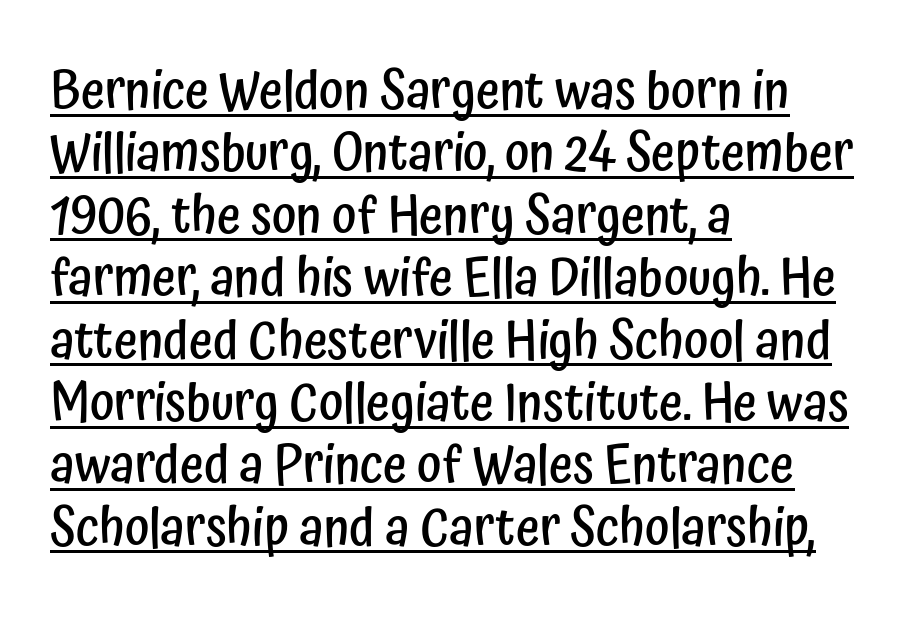
Q: Is the text bold? A: Semi-bold.
Q: Is the text italic (slanted)? A: No, it is upright.
Q: Is the typeface a serif or a sans-serif typeface? A: Sans-serif.
Q: Is the text underlined? A: Yes.
Q: How is the paragraph aligned? A: Left-aligned.
Q: Is the spacing between letters normal or unusually wide? A: Normal.
Q: Width (condensed, normal, or wide)? A: Condensed.
Q: Stroke contrast? A: Low.
Q: x-height? A: Medium.
Q: Monospaced? A: No.
